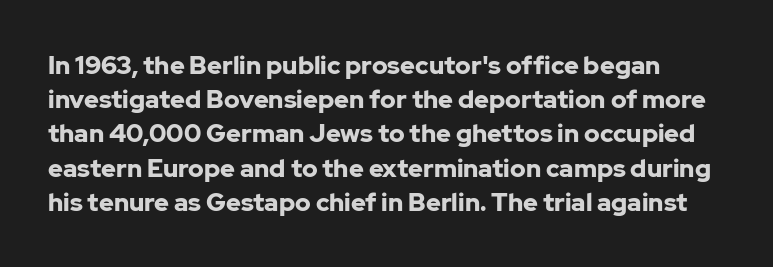
The image shows 25 px bold type, upright; set normal line spacing (1.37x), normal letter spacing, not underlined.
